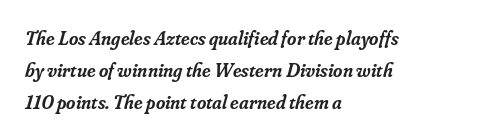
Q: Is the text bold? A: Semi-bold.
Q: Is the text italic (slanted)? A: Yes, it leans right by about 16 degrees.
Q: Is the text underlined? A: No.
Q: How is the paragraph aligned? A: Left-aligned.
Q: Is the spacing between letters normal or unusually wide? A: Normal.
Q: Is the spacing between lines tight, normal or loose? A: Normal.
